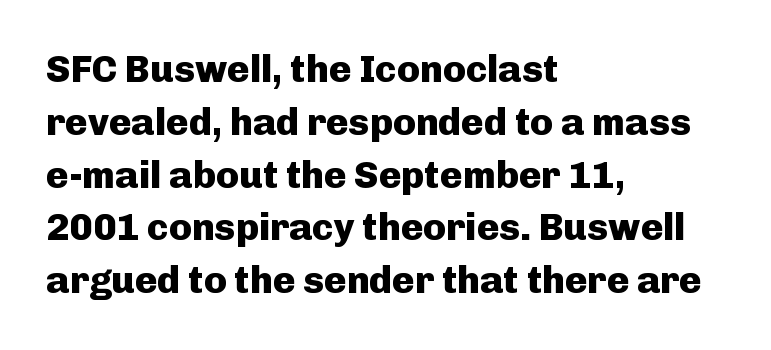
Q: Is the text bold? A: Yes.
Q: Is the text italic (slanted)? A: No, it is upright.
Q: Is the typeface a serif or a sans-serif typeface? A: Sans-serif.
Q: Is the text underlined? A: No.
Q: How is the paragraph aligned? A: Left-aligned.
Q: Is the spacing between letters normal or unusually wide? A: Normal.
Q: Is the spacing between lines tight, normal or loose? A: Normal.
Q: Width (condensed, normal, or wide)? A: Normal.
Q: Stroke contrast? A: Low.
Q: x-height? A: Medium.
Q: Monospaced? A: No.
